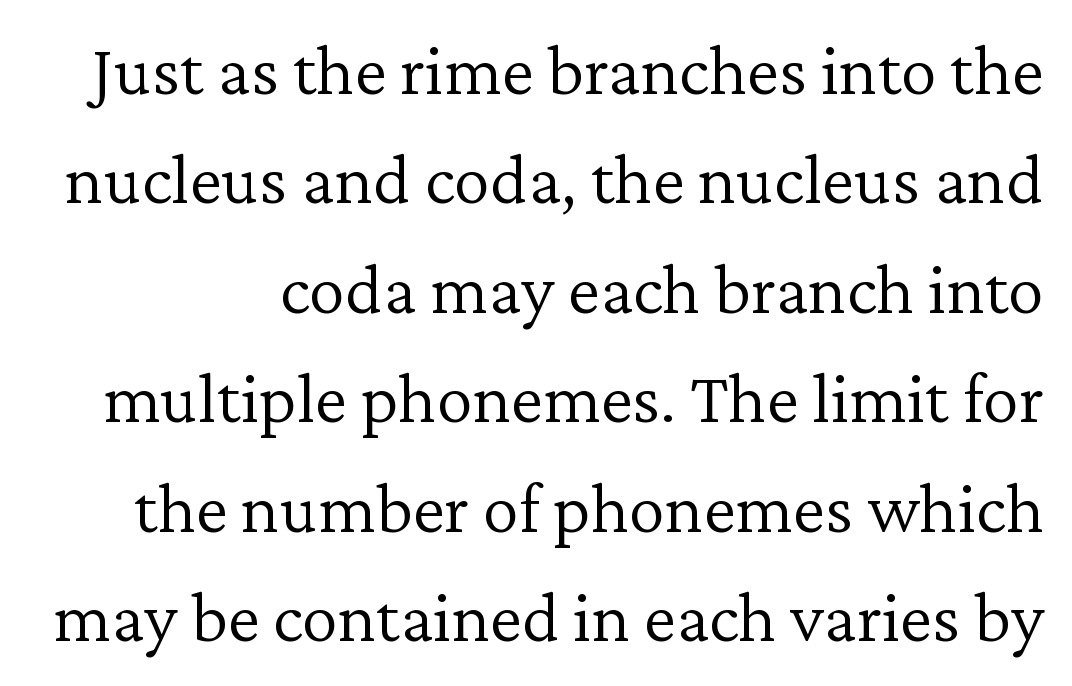
{"serif": "yes", "italic": "no", "bold": "no", "weight": "light", "width": "normal", "stroke_contrast": "low", "x_height": "medium", "monospaced": "no", "underline": "no", "line_spacing": "normal", "line_spacing_ratio": 1.5, "letter_spacing": "normal", "letter_spacing_em": 0.0, "glyph_px": 73}
